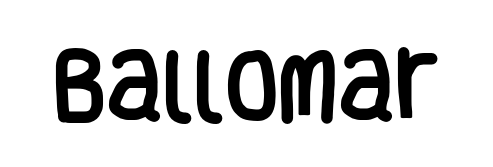
The string is rendered with underlining switched off. Each letter keeps its own natural width here, so spacing adapts to shape. Ordinary non-slanted type is in use. Does the type have serifs? No, each stem ends abruptly. Standard letterfit; no display-style spreading of the glyphs.
